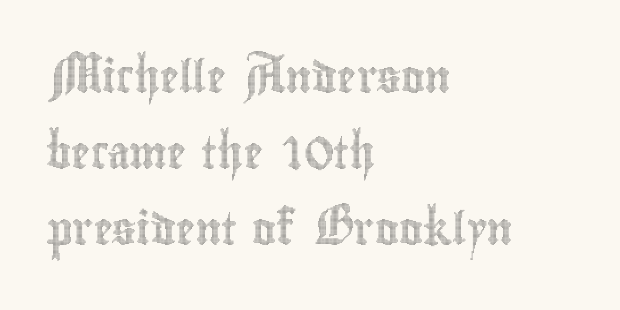
{"italic": "no", "width": "condensed", "x_height": "small", "monospaced": "no", "underline": "no", "align": "left", "line_spacing": "loose", "line_spacing_ratio": 2.38, "letter_spacing": "normal", "letter_spacing_em": 0.0, "glyph_px": 32}
